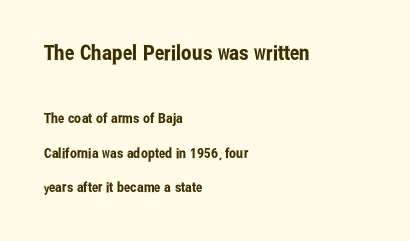
Rendered with straight, roman letterforms. Teacher's note: observe the even left margin — that is flush-left alignment. You get the large type first, then a drop to smaller type. Leading: increased. Honestly, there is no underline to notice here at all.
